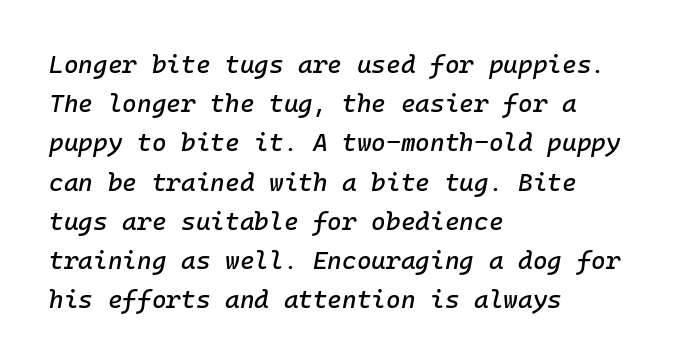
{"italic": "yes", "lean": "right", "slant_degrees": 10, "underline": "no", "align": "left", "line_spacing": "normal", "line_spacing_ratio": 1.57, "letter_spacing": "normal", "letter_spacing_em": 0.0, "glyph_px": 25}
